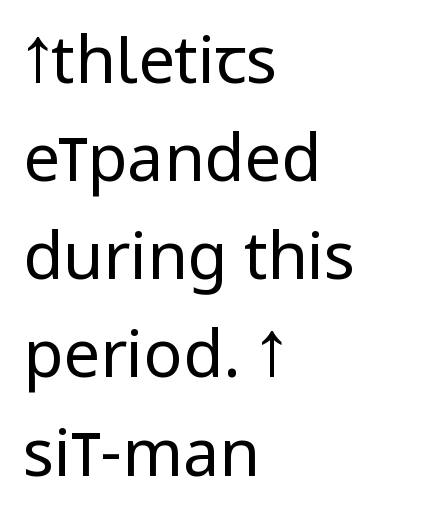
This is roman type, the default non-slanted kind. This rendering features lettering with no underline. The block of text has a typical density, with ordinary space between rows. Type style note: lacks serifs. These lines are set flush left with a ragged right edge.
